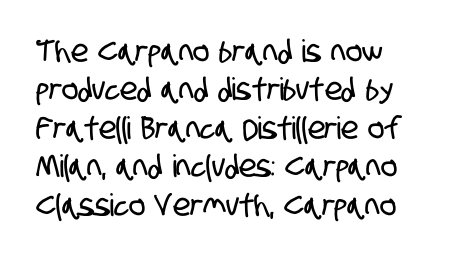
{"serif": "no", "width": "condensed", "stroke_contrast": "low", "x_height": "large", "monospaced": "no", "underline": "no", "align": "left", "line_spacing_ratio": 1.24, "letter_spacing": "normal", "letter_spacing_em": 0.0, "glyph_px": 31}
